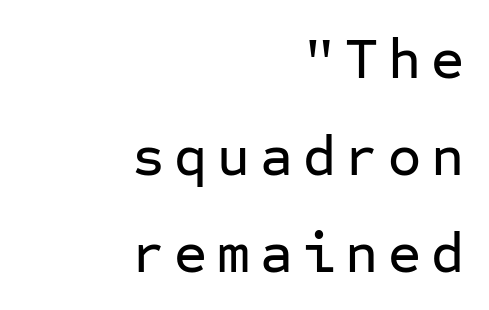
The paragraph has a hard right edge and a soft left edge. The leading is moderate, giving the passage an even texture. A typesetter would call this monospace, since all characters share one set width. The type sits square on the baseline with zero lean. This rendering features lettering with no underline. Nope, no serifs anywhere on these letters.
